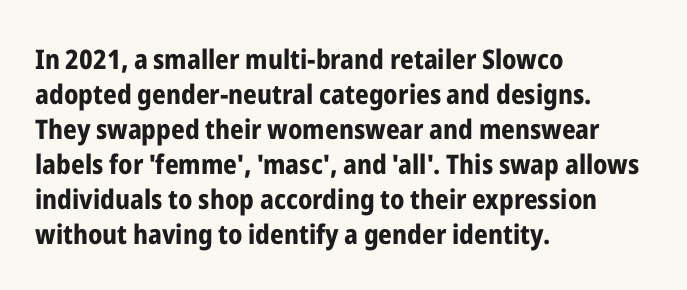
{"italic": "no", "bold": "yes", "underline": "no", "align": "left", "line_spacing": "normal", "line_spacing_ratio": 1.3, "letter_spacing": "normal", "letter_spacing_em": 0.0, "glyph_px": 27}
